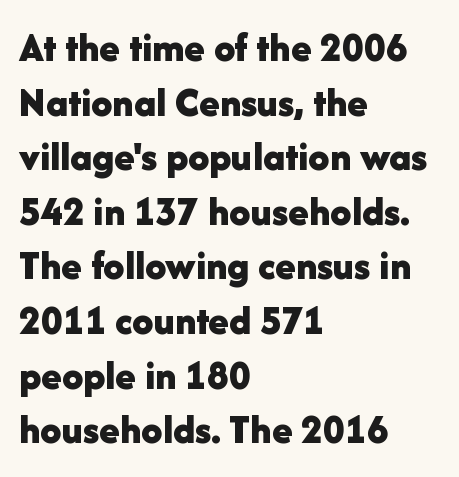
The image shows 42 px bold sans-serif type, upright; set left-aligned, normal line spacing (1.3x), normal letter spacing, not underlined; low stroke contrast and a medium x-height.
